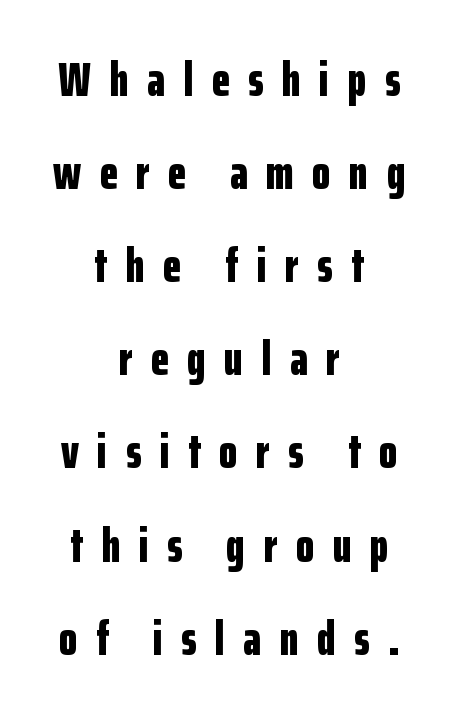
The image shows 48 px bold, condensed sans-serif type, upright; set centered, loose line spacing (1.94x), unusually wide letter spacing (+0.38 em), not underlined; low stroke contrast and a medium x-height.
